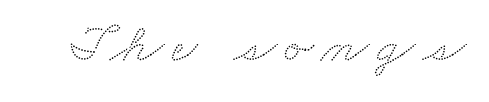
{"width": "wide", "stroke_contrast": "low", "x_height": "small", "monospaced": "no", "underline": "no", "glyph_px": 55}
